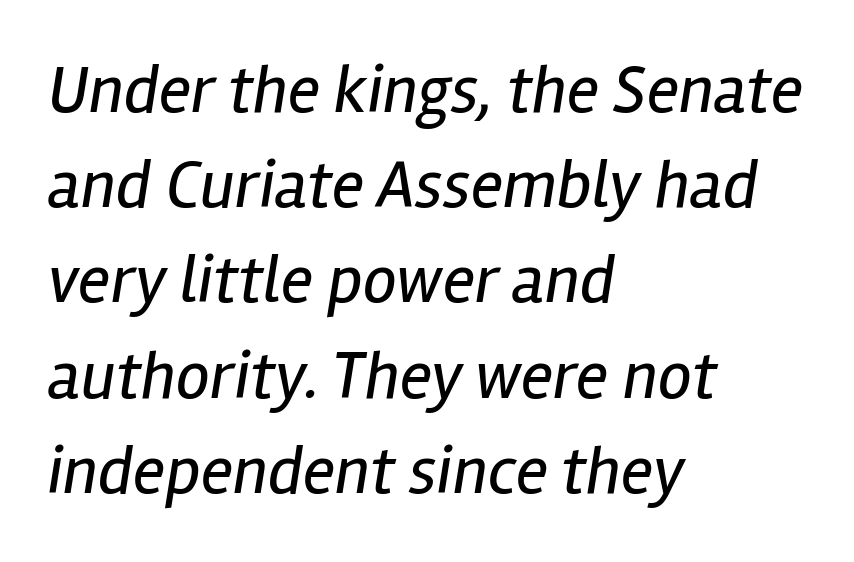
Q: Is the text bold? A: No.
Q: Is the text italic (slanted)? A: Yes, it leans right by about 12 degrees.
Q: Is the text underlined? A: No.
Q: How is the paragraph aligned? A: Left-aligned.
Q: Is the spacing between letters normal or unusually wide? A: Normal.
Q: Is the spacing between lines tight, normal or loose? A: Normal.
Q: Width (condensed, normal, or wide)? A: Condensed.
Q: Stroke contrast? A: Low.
Q: x-height? A: Medium.
Q: Monospaced? A: No.
